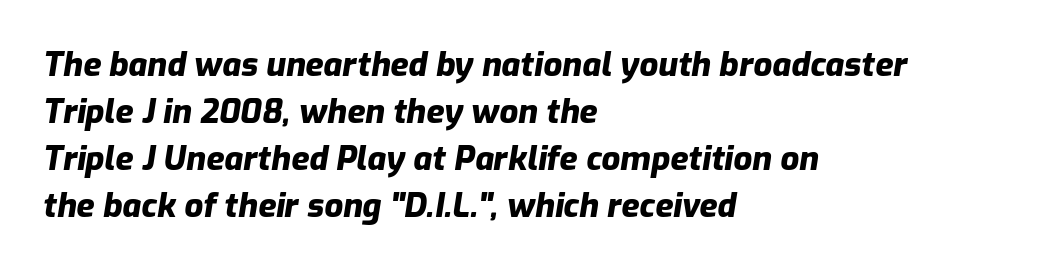
The image shows 33 px heavy type, italic (leaning right); set left-aligned, normal line spacing (1.42x), normal letter spacing, not underlined; low stroke contrast and a medium x-height.
